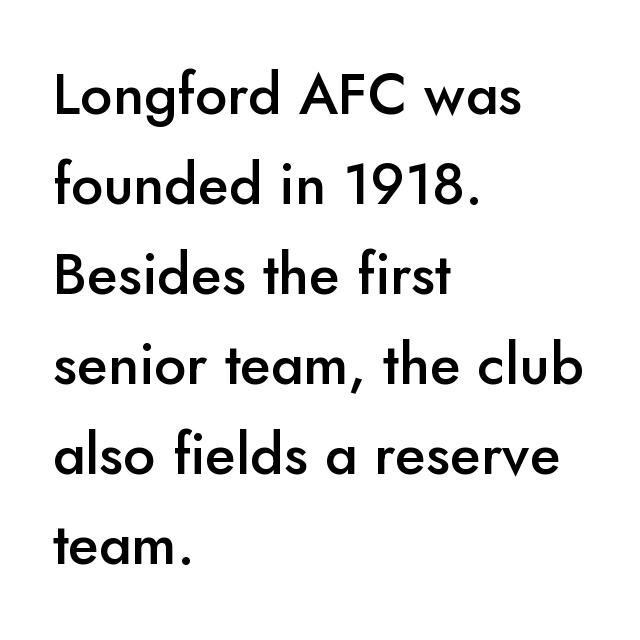
The typography opts for an upright posture over an oblique one. Short and long lines alike share a common starting point at left. Note the varied advance widths — an 'i' is clearly narrower than an 'm'. Serif or sans? Sans — the stroke terminals are bare. In terms of weight, the rendering is demibold, just under bold.
